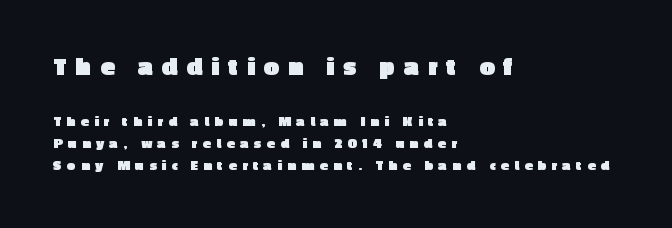
The image shows 26 px bold type, upright; set left-aligned, normal line spacing (1.49x), unusually wide letter spacing (+0.37 em), not underlined; the first (top) block is 1.73x larger.
